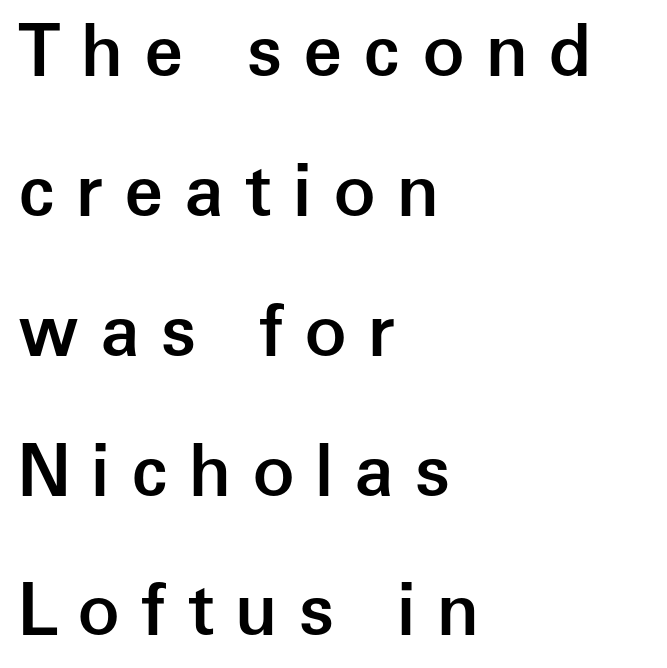
The image shows 71 px semibold sans-serif type, upright; set left-aligned, loose line spacing (1.97x), unusually wide letter spacing (+0.29 em), not underlined; low stroke contrast and a medium x-height.
